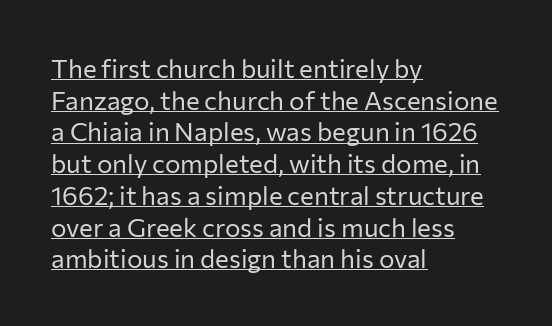
Q: Is the text bold? A: No.
Q: Is the text italic (slanted)? A: No, it is upright.
Q: Is the text underlined? A: Yes.
Q: How is the paragraph aligned? A: Left-aligned.
Q: Is the spacing between letters normal or unusually wide? A: Normal.
